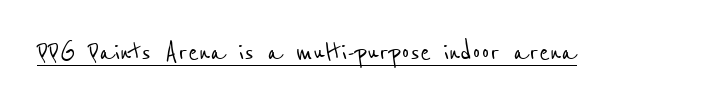
The image shows 32 px condensed sans-serif type; set normal letter spacing, underlined; low stroke contrast and a medium x-height.
